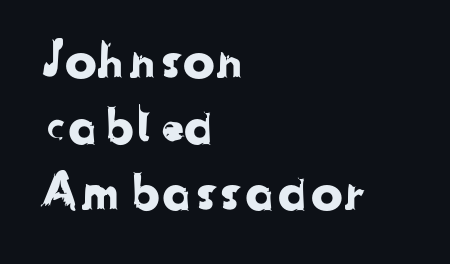
Q: Is the typeface a serif or a sans-serif typeface? A: Sans-serif.
Q: Is the text underlined? A: No.
Q: How is the paragraph aligned? A: Left-aligned.
Q: Is the spacing between letters normal or unusually wide? A: Normal.
Q: Is the spacing between lines tight, normal or loose? A: Normal.
Q: Width (condensed, normal, or wide)? A: Normal.
Q: Stroke contrast? A: Low.
Q: x-height? A: Medium.
Q: Monospaced? A: No.
